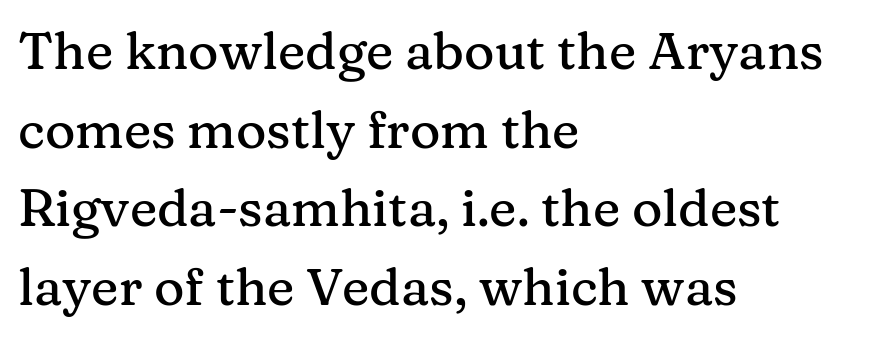
{"serif": "yes", "italic": "no", "width": "normal", "stroke_contrast": "medium", "x_height": "medium", "monospaced": "no", "underline": "no", "align": "left", "line_spacing": "normal", "line_spacing_ratio": 1.51, "letter_spacing": "normal", "letter_spacing_em": 0.0, "glyph_px": 52}
